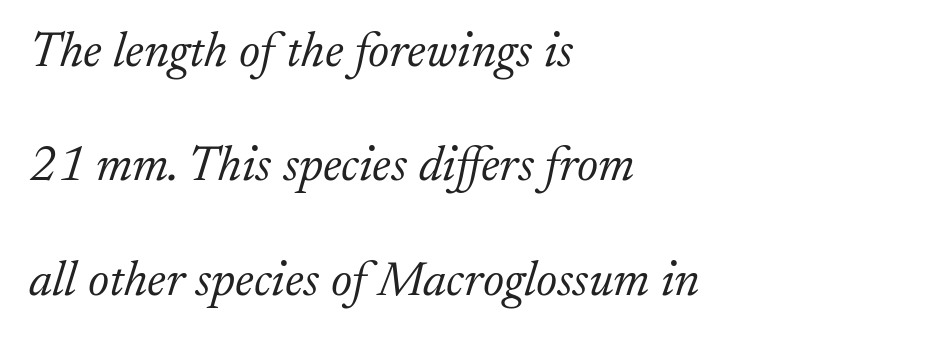
The line texture is even and compact thanks to regular tracking. Characters are canted at an angle relative to the baseline's perpendicular. The glyphs are unaccompanied by any horizontal stroke below them. Leading is clearly above the norm, producing a sparse column. This rendering employs a face with finishing strokes, i.e., a serif. Summary of weight: not heavy and not bold.
